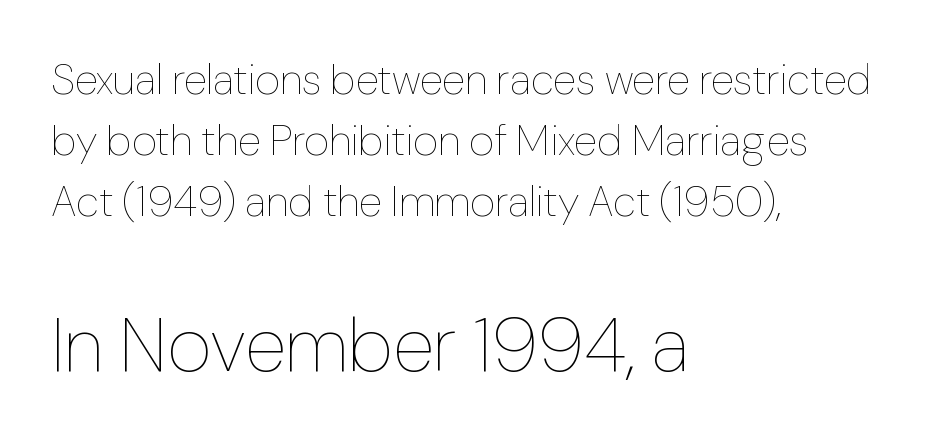
Q: Is the text bold? A: No.
Q: Is the text italic (slanted)? A: No, it is upright.
Q: Is the text underlined? A: No.
Q: How is the paragraph aligned? A: Left-aligned.
Q: Is the spacing between letters normal or unusually wide? A: Normal.
Q: Is the spacing between lines tight, normal or loose? A: Normal.
Q: Which block of text is set in a larger size, the first (top) or the second (bottom)? A: The second (bottom) one.
Q: Width (condensed, normal, or wide)? A: Normal.
Q: Stroke contrast? A: Low.
Q: x-height? A: Medium.
Q: Monospaced? A: No.
